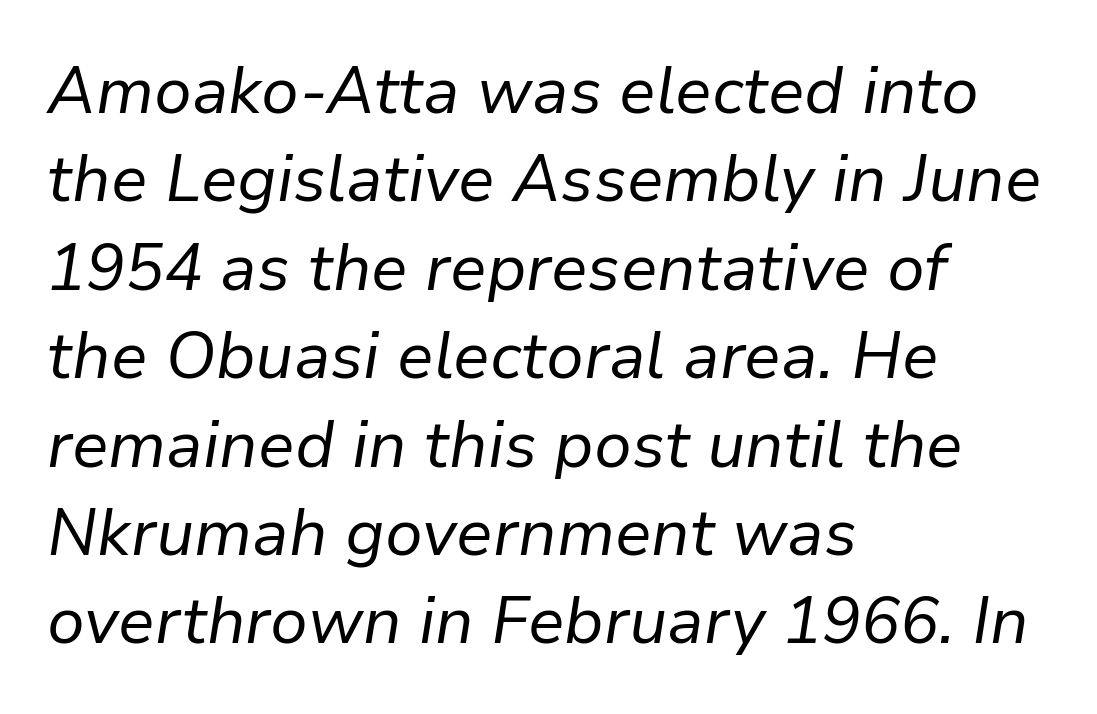
Is the block centered? No — it sits flush against the left margin. The letters look calm and open, with moderate or lighter stems. The whole block is typeset with a tilt. Quick note: underline off.
